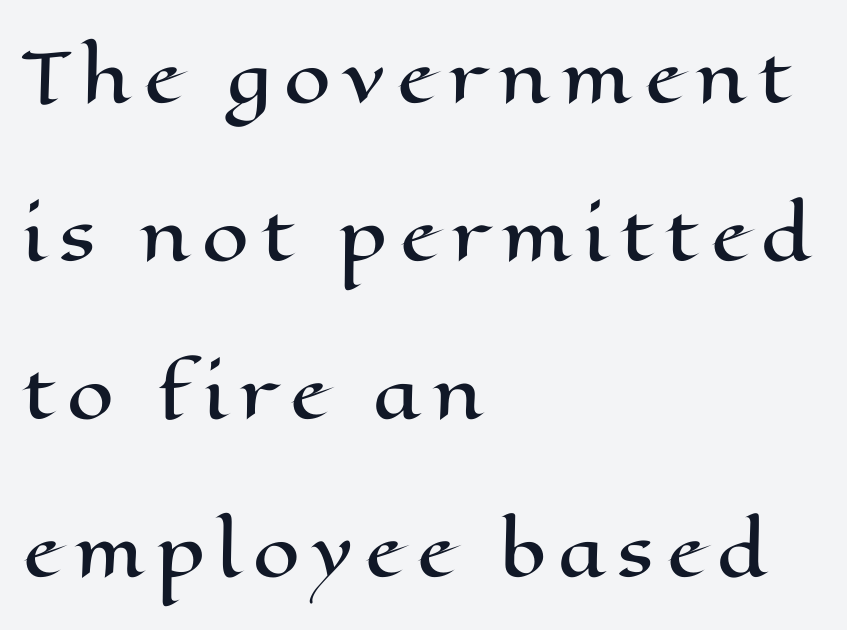
Q: Is the text italic (slanted)? A: No, it is upright.
Q: Is the text underlined? A: No.
Q: How is the paragraph aligned? A: Left-aligned.
Q: Is the spacing between lines tight, normal or loose? A: Loose.
Q: Width (condensed, normal, or wide)? A: Wide.
Q: Stroke contrast? A: High.
Q: x-height? A: Medium.
Q: Monospaced? A: No.
